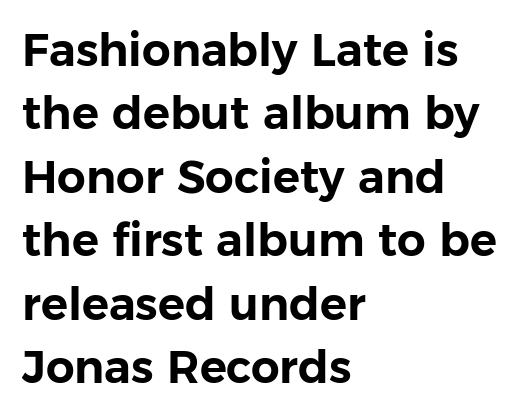
{"serif": "no", "italic": "no", "width": "normal", "stroke_contrast": "low", "x_height": "medium", "monospaced": "no", "underline": "no", "align": "left", "line_spacing": "normal", "line_spacing_ratio": 1.41, "letter_spacing": "normal", "letter_spacing_em": 0.0, "glyph_px": 45}
